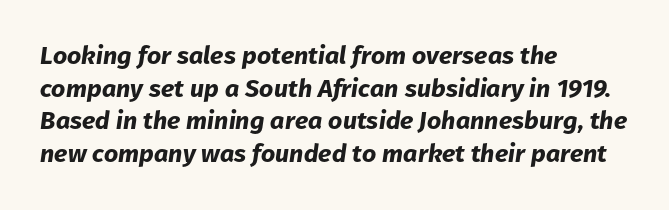
The image shows 25 px bold type, italic (leaning right); set left-aligned, normal line spacing (1.31x), normal letter spacing, not underlined.
